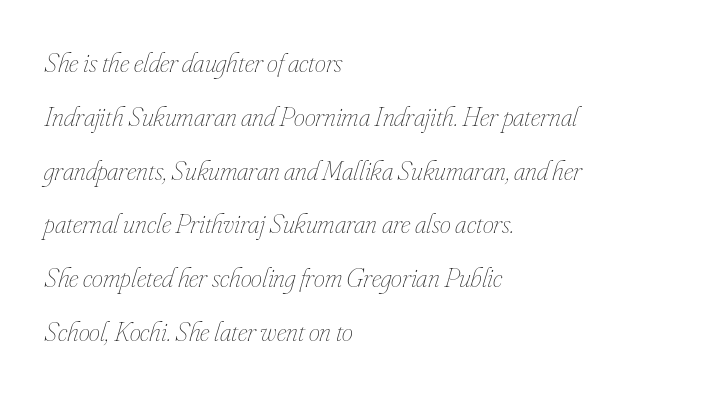
The image shows 28 px thin, condensed type, italic (leaning right); set left-aligned, loose line spacing (1.92x), normal letter spacing, not underlined; low stroke contrast and a small x-height.
